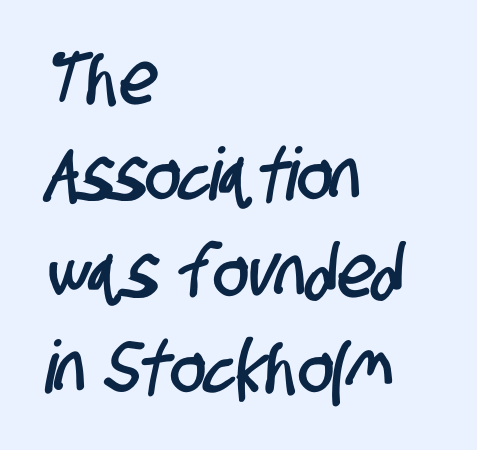
{"serif": "no", "width": "condensed", "stroke_contrast": "low", "x_height": "large", "monospaced": "no", "underline": "no", "align": "left", "line_spacing": "normal", "line_spacing_ratio": 1.32, "letter_spacing": "normal", "letter_spacing_em": 0.0, "glyph_px": 73}
